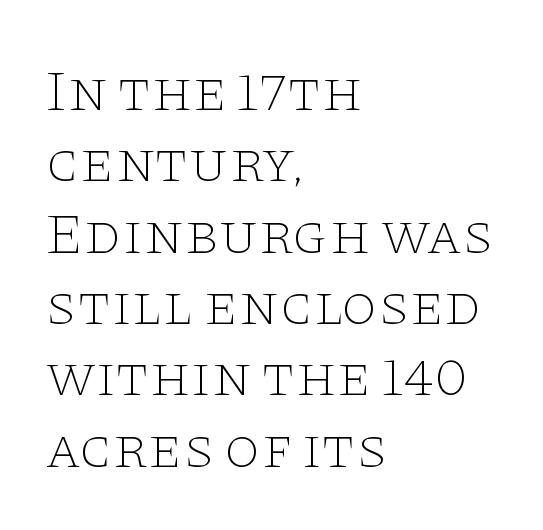
The image shows 58 px thin, wide serif type, upright; set left-aligned, line spacing 1.23x, normal letter spacing, not underlined; low stroke contrast and a large x-height.
